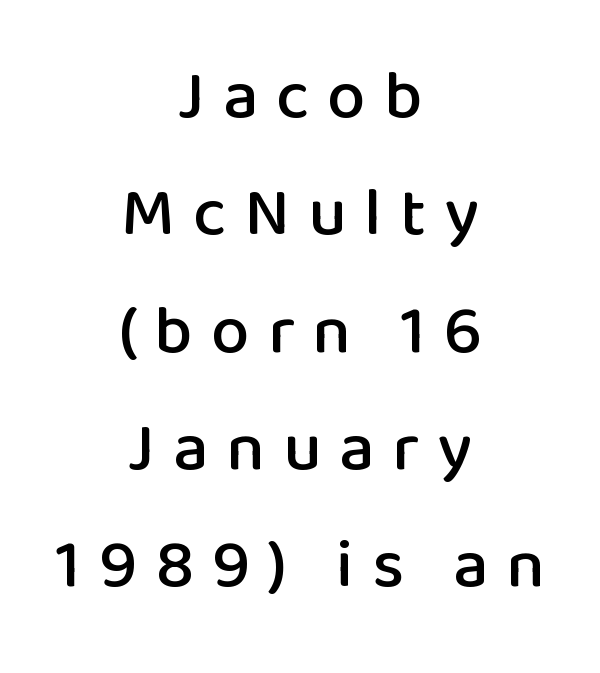
The image shows 69 px sans-serif type, upright; set centered, normal line spacing (1.7x), unusually wide letter spacing (+0.26 em), not underlined; low stroke contrast and a medium x-height.
